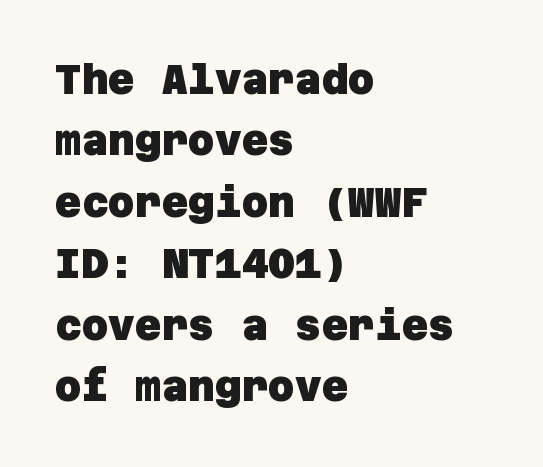
Leading matches the norm, producing a regular column. Grotesque or geometric, the face here clearly has no serifs. Between one letter and the next there's only the usual sliver of space. The string is rendered with underlining switched off.
